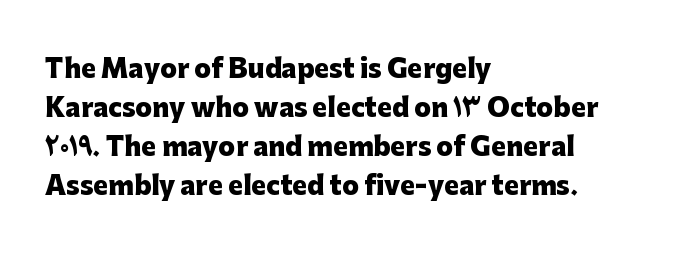
{"italic": "no", "bold": "yes", "underline": "no", "align": "left", "line_spacing": "normal", "line_spacing_ratio": 1.56, "letter_spacing": "normal", "letter_spacing_em": 0.0, "glyph_px": 25}
